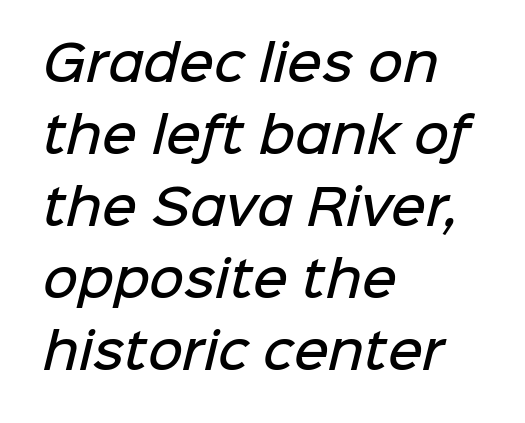
Characters follow at the spacing the type designer built in. Examine the stroke ends and you'll find no serifs. The letters advance in unequal steps, a hallmark of proportional type. Lines of text with bare space underneath. Teacher's note: observe the even left margin — that is flush-left alignment. These words are printed semibold, heavier than regular yet not bold.
